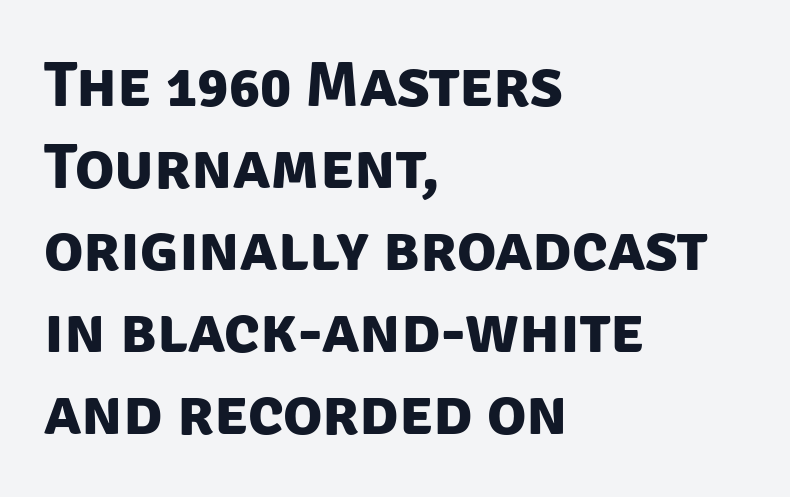
Note: no serifs on the glyphs. Check the space under the baseline: it is left empty. Think of a printed novel: that variable character pitch is what you see here. The ragged edge is on the right, which tells us the setting is flush left. A typesetter would call this leading conventional body-copy spacing. Caption: standard tracking, unaltered.
